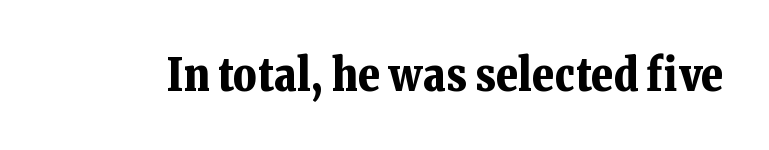
Q: Is the text bold? A: Yes.
Q: Is the text italic (slanted)? A: No, it is upright.
Q: Is the typeface a serif or a sans-serif typeface? A: Serif.
Q: Is the text underlined? A: No.
Q: Is the spacing between letters normal or unusually wide? A: Normal.
Q: Width (condensed, normal, or wide)? A: Normal.
Q: Stroke contrast? A: Low.
Q: x-height? A: Medium.
Q: Monospaced? A: No.
